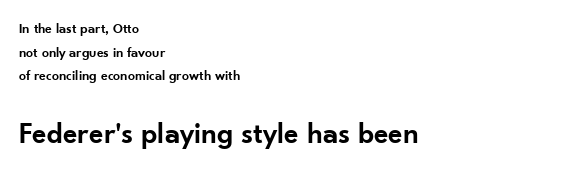
{"serif": "no", "italic": "no", "bold": "semi", "weight": "semibold", "width": "normal", "stroke_contrast": "low", "x_height": "small", "monospaced": "no", "underline": "no", "align": "left", "line_spacing": "normal", "line_spacing_ratio": 1.69, "letter_spacing": "normal", "letter_spacing_em": 0.0, "larger_block": "second", "size_ratio": 2.14, "glyph_px": 30}
